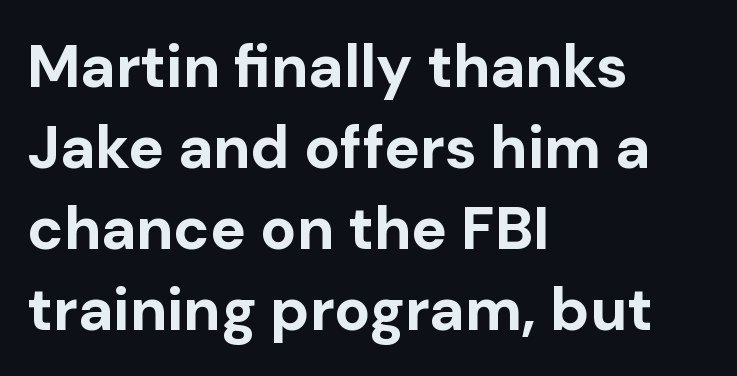
{"serif": "no", "italic": "no", "bold": "yes", "weight": "bold", "width": "normal", "stroke_contrast": "low", "x_height": "medium", "monospaced": "no", "underline": "no", "align": "left", "line_spacing": "normal", "line_spacing_ratio": 1.35, "letter_spacing": "normal", "letter_spacing_em": 0.0, "glyph_px": 60}
